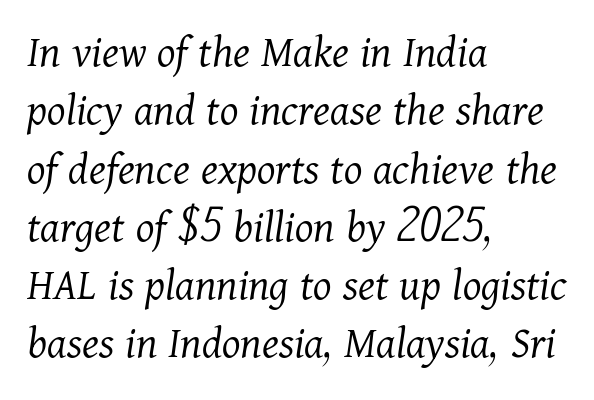
{"serif": "yes", "italic": "yes", "lean": "right", "slant_degrees": 11, "bold": "no", "weight": "light", "width": "normal", "stroke_contrast": "medium", "x_height": "medium", "monospaced": "no", "underline": "no", "align": "left", "line_spacing_ratio": 1.24, "letter_spacing": "normal", "letter_spacing_em": 0.0, "glyph_px": 47}
